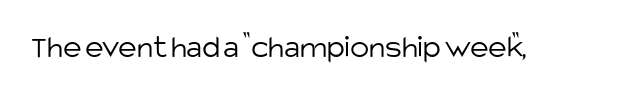
Spacing verdict: proportional, widths tailored to each character. You can tell from the bare stems that sans-serif type was used. No chunkiness to these letters — they're not bold. Rule under the text: the space is simply empty.
